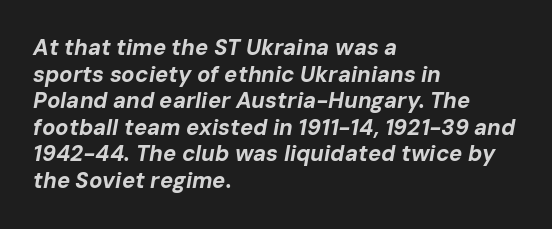
Q: Is the text bold? A: Yes.
Q: Is the text italic (slanted)? A: Yes, it leans right by about 10 degrees.
Q: Is the text underlined? A: No.
Q: How is the paragraph aligned? A: Left-aligned.
Q: Is the spacing between letters normal or unusually wide? A: Normal.
